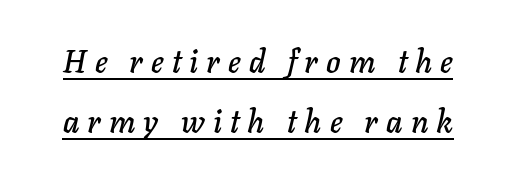
{"italic": "yes", "lean": "right", "slant_degrees": 11, "width": "normal", "stroke_contrast": "low", "x_height": "medium", "monospaced": "no", "underline": "yes", "line_spacing": "loose", "line_spacing_ratio": 1.92, "letter_spacing": "wide", "letter_spacing_em": 0.26, "glyph_px": 31}
